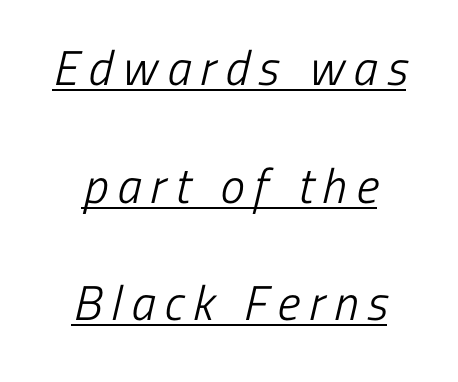
Q: Is the text bold? A: No.
Q: Is the typeface a serif or a sans-serif typeface? A: Sans-serif.
Q: Is the text underlined? A: Yes.
Q: Is the spacing between lines tight, normal or loose? A: Loose.
Q: Width (condensed, normal, or wide)? A: Condensed.
Q: Stroke contrast? A: Low.
Q: x-height? A: Medium.
Q: Monospaced? A: No.
